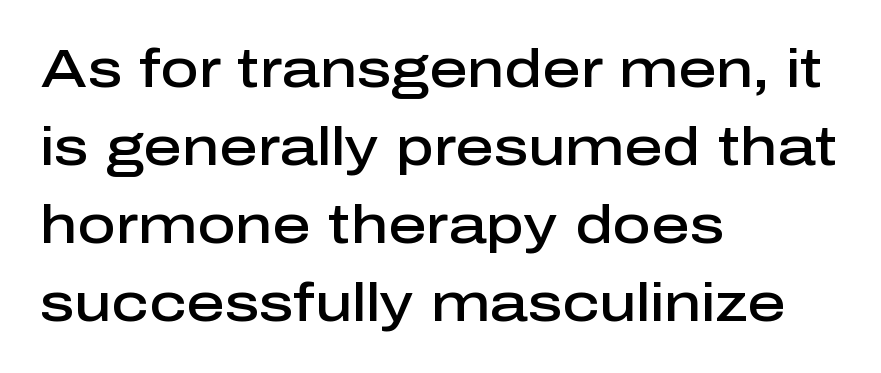
The image shows 53 px semibold sans-serif type, upright; set left-aligned, normal line spacing (1.47x), normal letter spacing, not underlined; low stroke contrast and a medium x-height.
